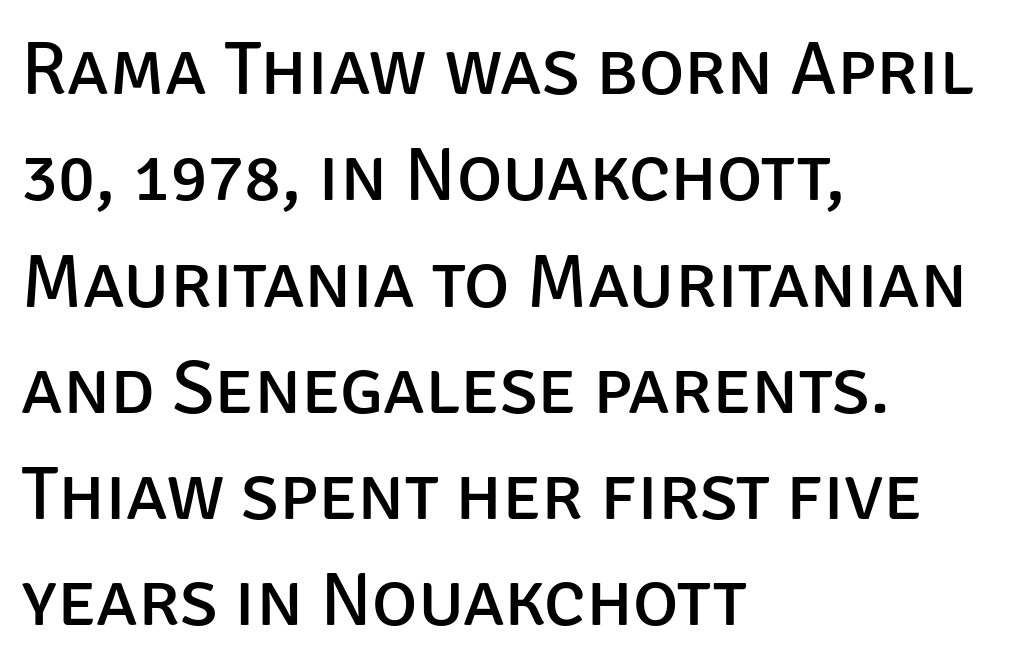
{"serif": "no", "italic": "no", "bold": "no", "weight": "regular", "width": "normal", "stroke_contrast": "low", "x_height": "large", "monospaced": "no", "underline": "no", "align": "left", "line_spacing": "normal", "line_spacing_ratio": 1.38, "letter_spacing": "normal", "letter_spacing_em": 0.0, "glyph_px": 77}
